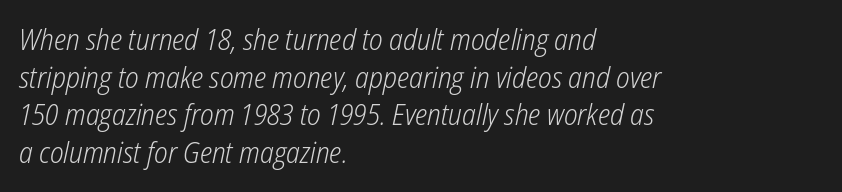
{"italic": "yes", "lean": "right", "slant_degrees": 12, "bold": "no", "weight": "light", "width": "condensed", "stroke_contrast": "low", "x_height": "medium", "monospaced": "no", "underline": "no", "align": "left", "line_spacing": "normal", "line_spacing_ratio": 1.3, "letter_spacing": "normal", "letter_spacing_em": 0.0, "glyph_px": 29}
